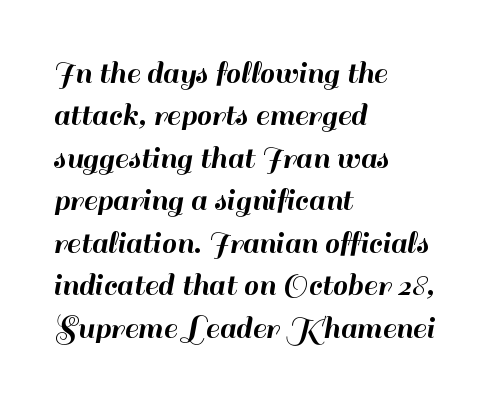
{"serif": "no", "width": "normal", "stroke_contrast": "high", "x_height": "small", "monospaced": "no", "underline": "no", "align": "left", "line_spacing": "normal", "line_spacing_ratio": 1.25, "letter_spacing": "normal", "letter_spacing_em": 0.0, "glyph_px": 34}
